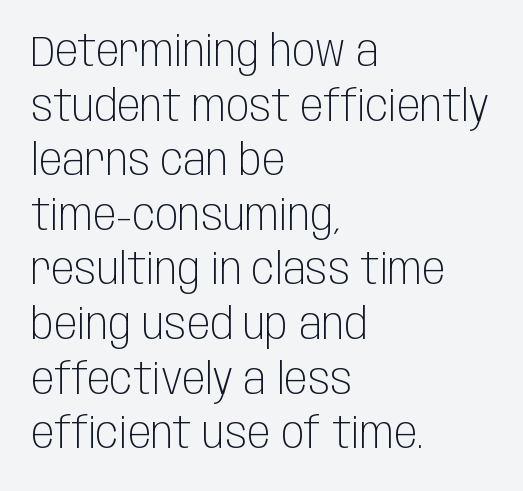
Underlining? Definitely not there. Here the designer chose a conventional face with non-uniform glyph widths. No extra tracking has been applied to these lines. Vertical spacing — default. The characters are drawn with everyday or finer stroke widths. Quick note: not italic, upright.
